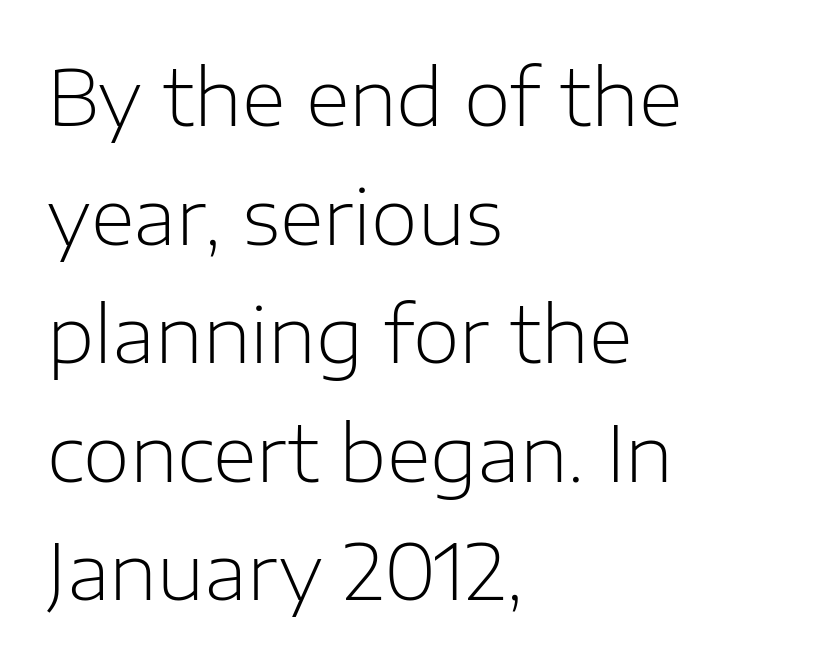
{"serif": "no", "italic": "no", "bold": "no", "weight": "light", "width": "normal", "stroke_contrast": "low", "x_height": "medium", "monospaced": "no", "underline": "no", "align": "left", "line_spacing": "normal", "line_spacing_ratio": 1.56, "letter_spacing": "normal", "letter_spacing_em": 0.0, "glyph_px": 76}
